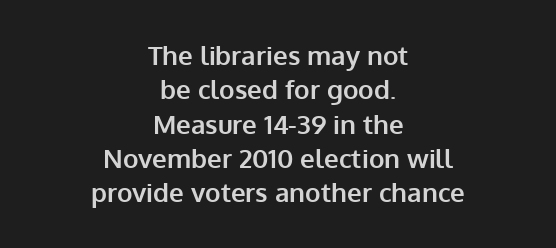
The image shows 26 px bold type, upright; set centered, normal line spacing (1.32x), normal letter spacing, not underlined.
